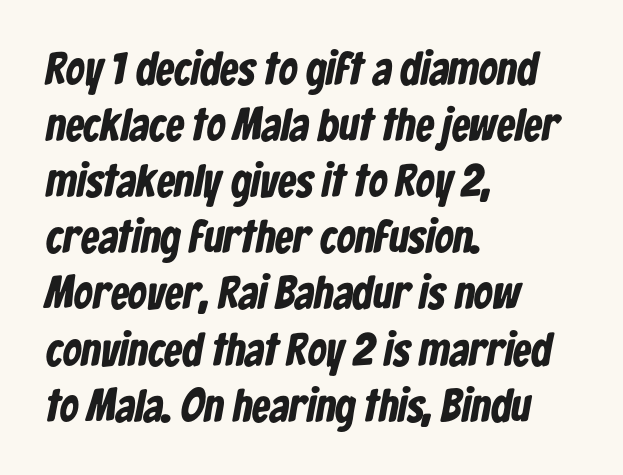
The image shows 46 px bold, condensed sans-serif type; set left-aligned, line spacing 1.22x, normal letter spacing, not underlined; low stroke contrast and a medium x-height.
